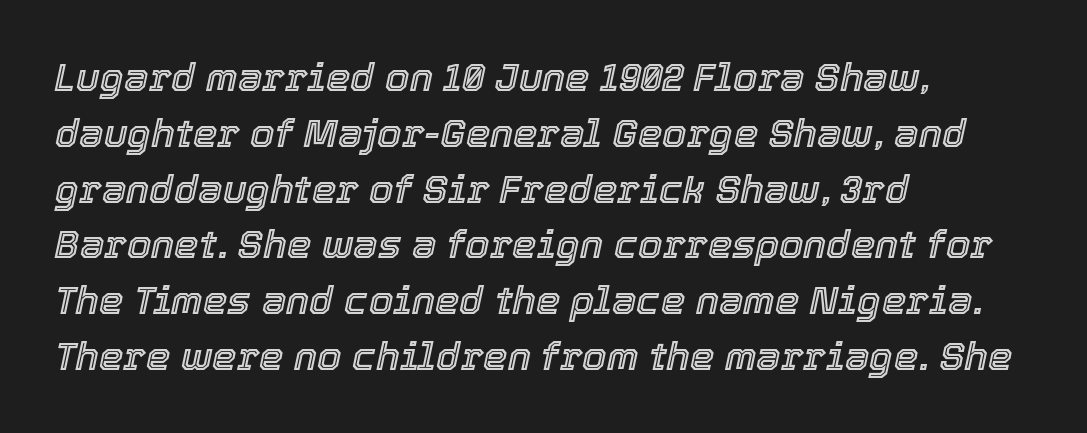
The image shows 39 px text type, italic (leaning right); set left-aligned, normal line spacing (1.43x), normal letter spacing, not underlined; a medium x-height.
